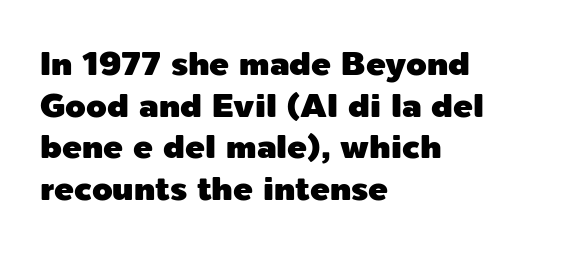
Q: Is the text italic (slanted)? A: No, it is upright.
Q: Is the typeface a serif or a sans-serif typeface? A: Sans-serif.
Q: Is the text underlined? A: No.
Q: How is the paragraph aligned? A: Left-aligned.
Q: Is the spacing between letters normal or unusually wide? A: Normal.
Q: Is the spacing between lines tight, normal or loose? A: Normal.
Q: Width (condensed, normal, or wide)? A: Normal.
Q: x-height? A: Medium.
Q: Monospaced? A: No.
